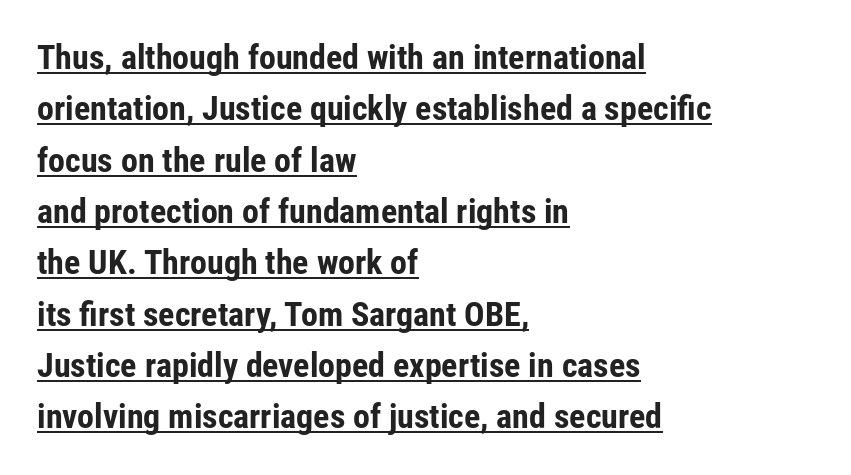
Q: Is the text bold? A: Yes.
Q: Is the text italic (slanted)? A: No, it is upright.
Q: Is the typeface a serif or a sans-serif typeface? A: Sans-serif.
Q: Is the text underlined? A: Yes.
Q: How is the paragraph aligned? A: Left-aligned.
Q: Is the spacing between letters normal or unusually wide? A: Normal.
Q: Is the spacing between lines tight, normal or loose? A: Normal.
Q: Width (condensed, normal, or wide)? A: Condensed.
Q: Stroke contrast? A: Low.
Q: x-height? A: Medium.
Q: Monospaced? A: No.
